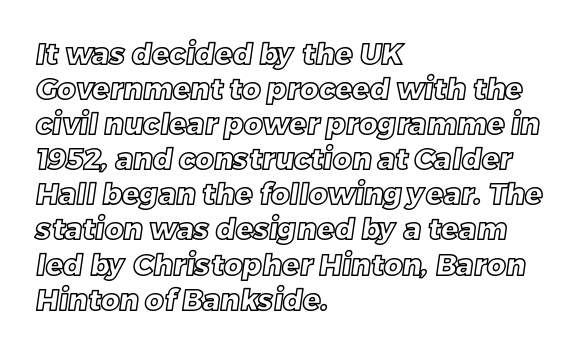
Q: Is the text underlined? A: No.
Q: How is the paragraph aligned? A: Left-aligned.
Q: Is the spacing between letters normal or unusually wide? A: Normal.
Q: Width (condensed, normal, or wide)? A: Normal.
Q: x-height? A: Large.
Q: Monospaced? A: No.
